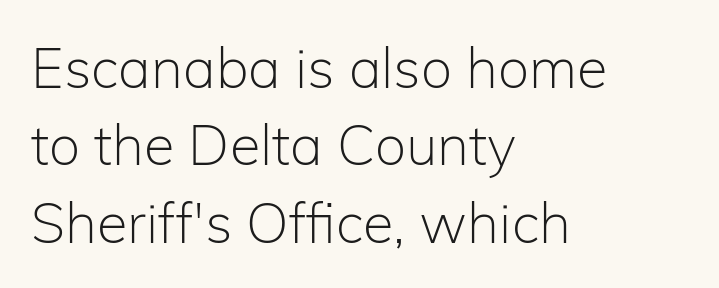
Where is the straight margin? On the left. The axis of the letterforms is exactly vertical. Is the stroke heavy? The answer is a plain regular-or-lighter. Underlining? Definitely not there.
